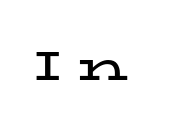
The image shows 40 px bold, wide serif type, upright; set unusually wide letter spacing (+0.4 em), not underlined; low stroke contrast and a medium x-height.
